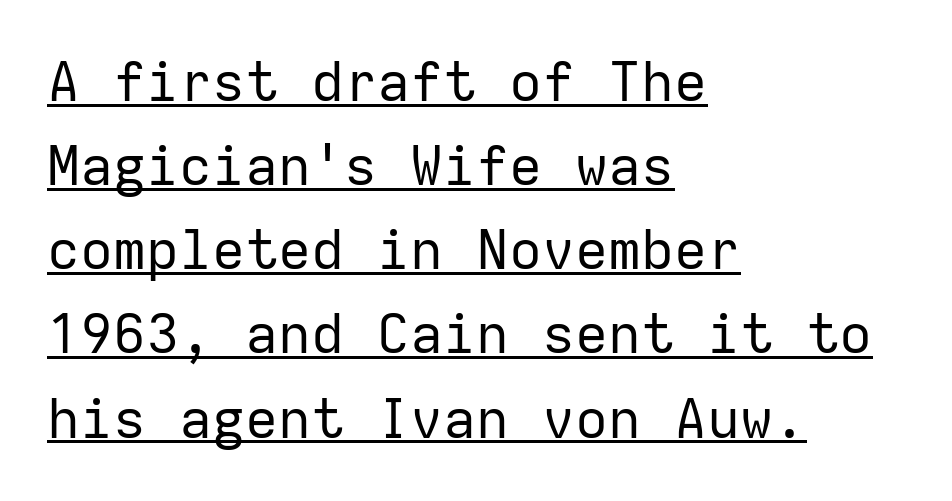
{"serif": "no", "italic": "no", "bold": "no", "weight": "regular", "width": "normal", "stroke_contrast": "low", "x_height": "medium", "monospaced": "yes", "underline": "yes", "align": "left", "line_spacing": "normal", "line_spacing_ratio": 1.53, "letter_spacing": "normal", "letter_spacing_em": 0.0, "glyph_px": 55}
